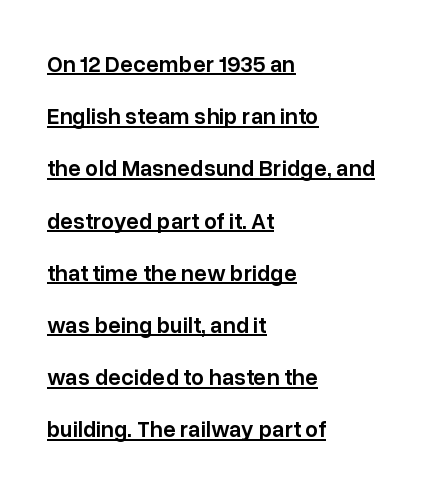
Q: Is the text bold? A: Semi-bold.
Q: Is the text italic (slanted)? A: No, it is upright.
Q: Is the text underlined? A: Yes.
Q: How is the paragraph aligned? A: Left-aligned.
Q: Is the spacing between letters normal or unusually wide? A: Normal.
Q: Is the spacing between lines tight, normal or loose? A: Loose.
